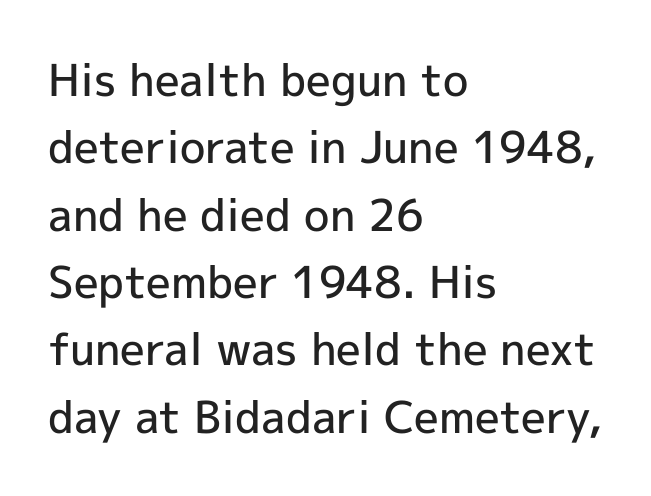
The image shows 44 px semibold sans-serif type, upright; set left-aligned, normal line spacing (1.53x), normal letter spacing, not underlined; a medium x-height.
